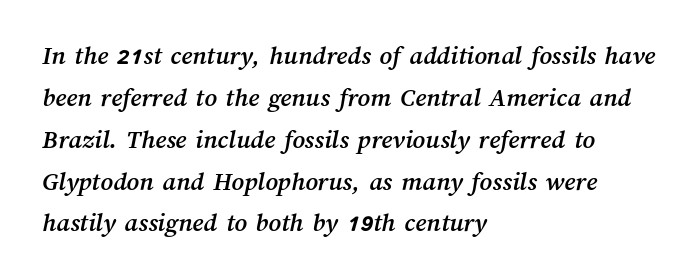
Regular leading. These lines are set flush left with a ragged right edge. The line texture is even and compact thanks to regular tracking. The area under the type is left untouched.
